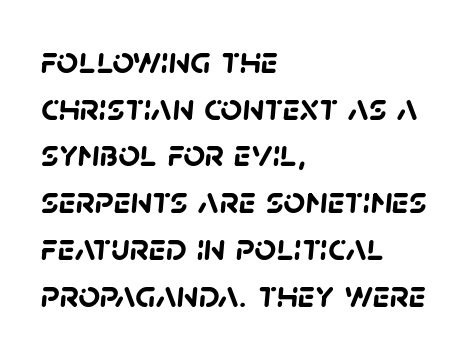
Q: Is the text bold? A: Yes.
Q: Is the typeface a serif or a sans-serif typeface? A: Sans-serif.
Q: Is the text underlined? A: No.
Q: How is the paragraph aligned? A: Left-aligned.
Q: Is the spacing between letters normal or unusually wide? A: Normal.
Q: Width (condensed, normal, or wide)? A: Normal.
Q: Stroke contrast? A: Low.
Q: x-height? A: Large.
Q: Monospaced? A: No.
